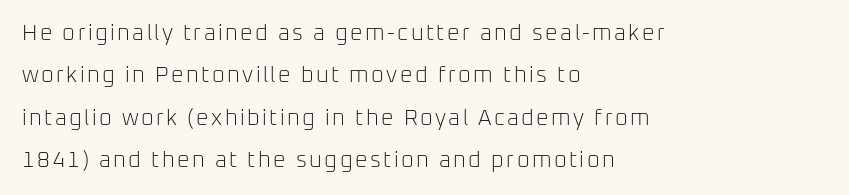
The image shows 22 px text type, upright; set left-aligned, loose line spacing (1.93x), not underlined.
